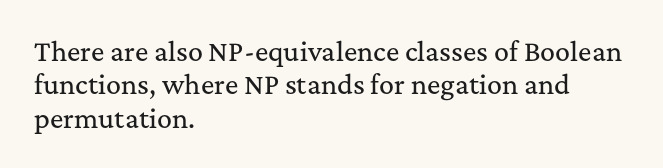
Students, observe: this is what conventionally led text looks like. Observe the ordinary spacing: letters are neighbours, not strangers. Designer's note — italics off, roman on. The specimen omits any rule beneath the text block's lines.
